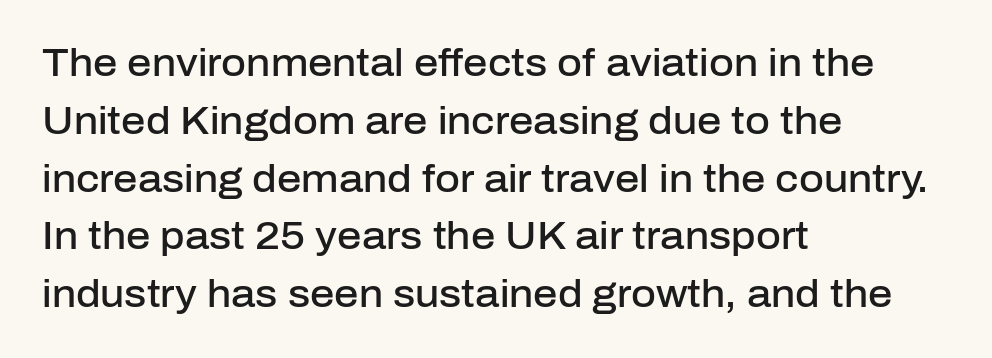
Varying glyph widths throughout — classic text-font behaviour. Posture: straight, roman, zero tilt. Clear beneath every line of the passage. Notice how descenders clear the ascenders below comfortably — that's standard leading.
